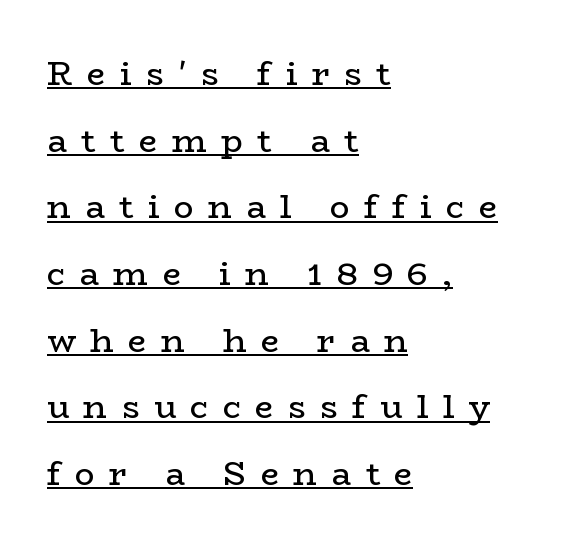
{"serif": "yes", "italic": "no", "bold": "no", "weight": "regular", "width": "wide", "stroke_contrast": "low", "x_height": "medium", "monospaced": "no", "underline": "yes", "align": "left", "line_spacing": "loose", "line_spacing_ratio": 2.02, "letter_spacing": "wide", "letter_spacing_em": 0.43, "glyph_px": 33}
